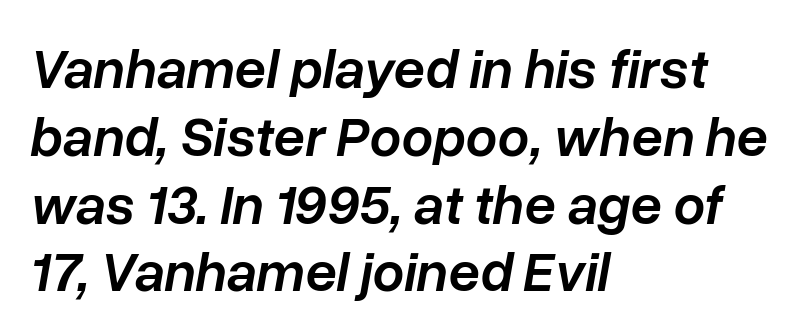
The image shows 56 px semibold type, italic (leaning right); set left-aligned, line spacing 1.21x, normal letter spacing, not underlined; low stroke contrast and a medium x-height.
